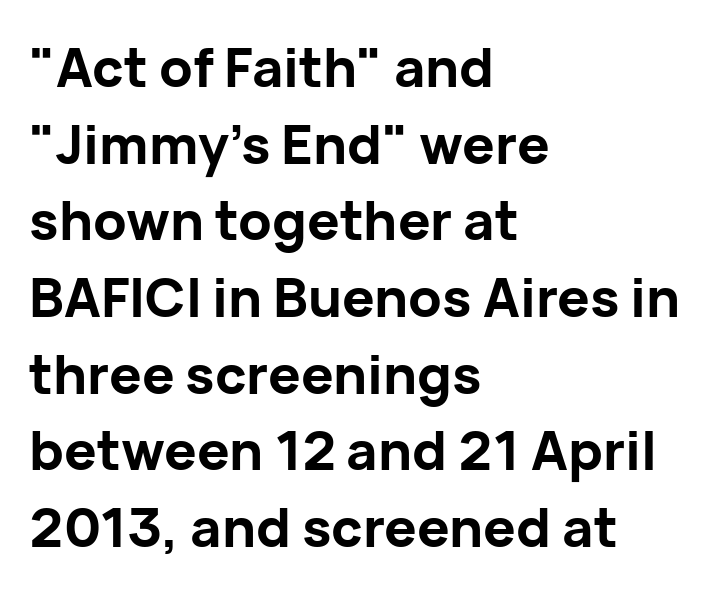
The image shows 54 px bold sans-serif type, upright; set left-aligned, normal line spacing (1.42x), normal letter spacing, not underlined; low stroke contrast and a medium x-height.
